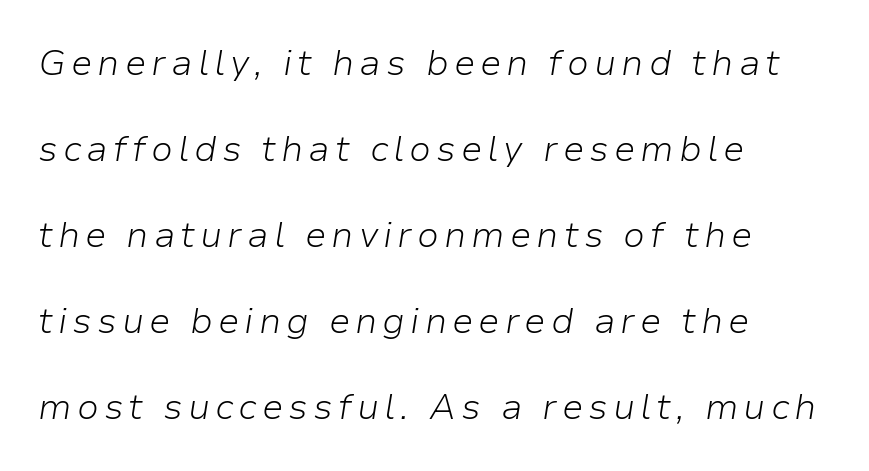
{"italic": "yes", "lean": "right", "slant_degrees": 9, "bold": "no", "weight": "light", "width": "normal", "stroke_contrast": "low", "x_height": "medium", "monospaced": "no", "underline": "no", "align": "left", "line_spacing": "loose", "line_spacing_ratio": 2.39, "glyph_px": 36}
